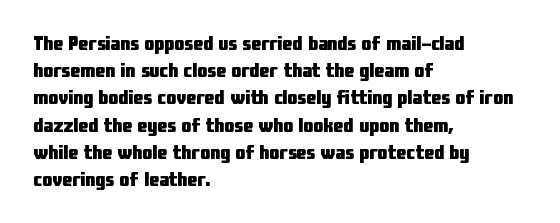
Q: Is the text bold? A: Yes.
Q: Is the text italic (slanted)? A: No, it is upright.
Q: Is the text underlined? A: No.
Q: How is the paragraph aligned? A: Left-aligned.
Q: Is the spacing between letters normal or unusually wide? A: Normal.
Q: Is the spacing between lines tight, normal or loose? A: Normal.
